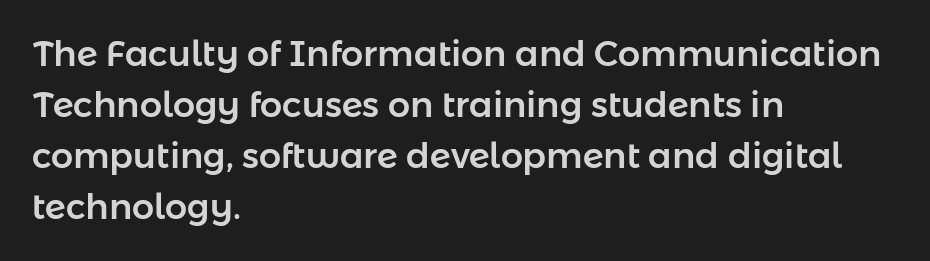
Q: Is the text italic (slanted)? A: No, it is upright.
Q: Is the typeface a serif or a sans-serif typeface? A: Sans-serif.
Q: Is the text underlined? A: No.
Q: How is the paragraph aligned? A: Left-aligned.
Q: Is the spacing between letters normal or unusually wide? A: Normal.
Q: Is the spacing between lines tight, normal or loose? A: Normal.
Q: Width (condensed, normal, or wide)? A: Normal.
Q: Stroke contrast? A: Low.
Q: x-height? A: Medium.
Q: Monospaced? A: No.
